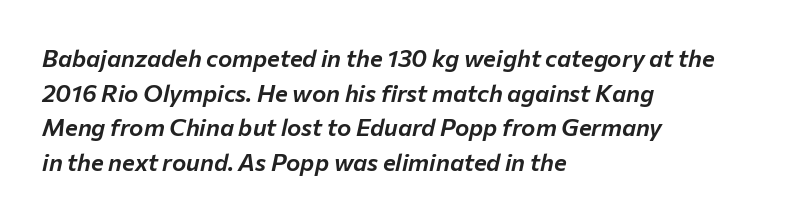
Anything drawn beneath the words? Only blank space. Rows of type keep a routine distance in the vertical direction. Compared with typical body copy, the letter spacing here is the same. This rendering uses left alignment, leaving the right contour irregular. The lettering tilts uniformly, giving the passage an italic look.
